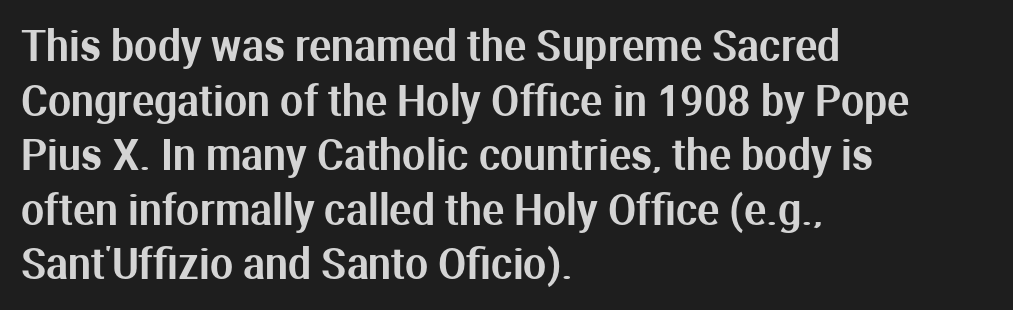
{"serif": "no", "italic": "no", "width": "normal", "stroke_contrast": "medium", "x_height": "medium", "monospaced": "no", "underline": "no", "align": "left", "line_spacing": "normal", "line_spacing_ratio": 1.33, "letter_spacing": "normal", "letter_spacing_em": 0.0, "glyph_px": 41}
